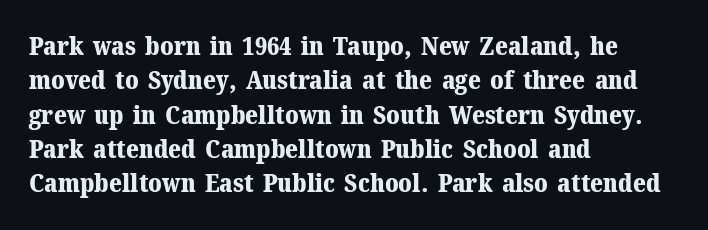
The image shows 26 px bold type, upright; set left-aligned, normal line spacing (1.32x), normal letter spacing, not underlined.
